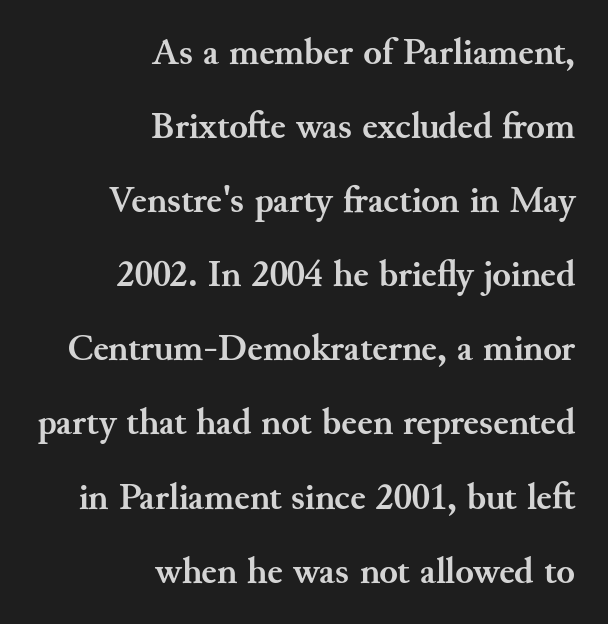
Vertical spacing — loose. A typesetter would label this face a serif. The rendering keeps characters at their native spacing. The font is running at its bold setting. Nobody drew a line under any word here.
